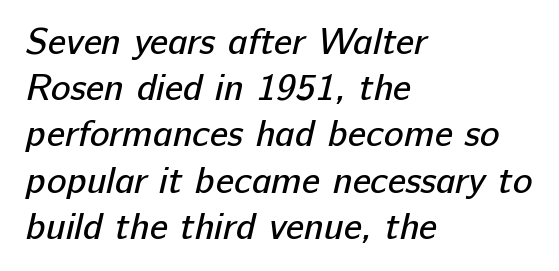
Q: Is the text bold? A: No.
Q: Is the typeface a serif or a sans-serif typeface? A: Sans-serif.
Q: Is the text underlined? A: No.
Q: How is the paragraph aligned? A: Left-aligned.
Q: Is the spacing between letters normal or unusually wide? A: Normal.
Q: Is the spacing between lines tight, normal or loose? A: Normal.
Q: Width (condensed, normal, or wide)? A: Normal.
Q: Stroke contrast? A: Low.
Q: x-height? A: Medium.
Q: Monospaced? A: No.
